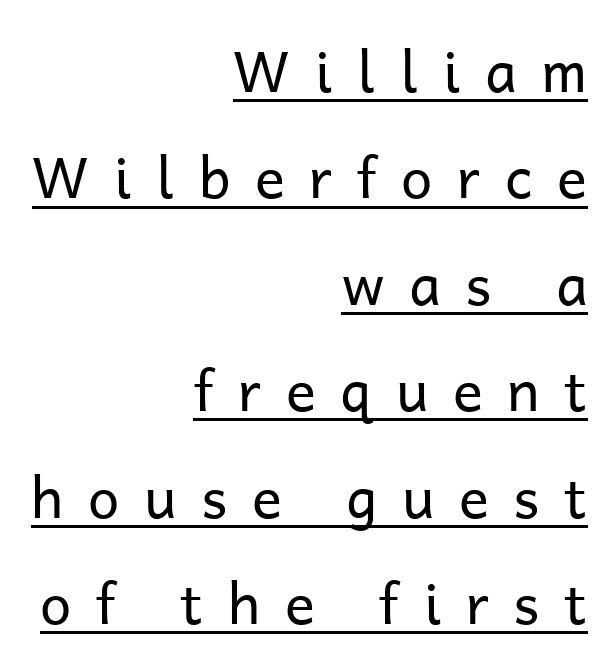
Q: Is the text bold? A: No.
Q: Is the text italic (slanted)? A: No, it is upright.
Q: Is the typeface a serif or a sans-serif typeface? A: Sans-serif.
Q: Is the text underlined? A: Yes.
Q: How is the paragraph aligned? A: Right-aligned.
Q: Is the spacing between letters normal or unusually wide? A: Unusually wide.
Q: Is the spacing between lines tight, normal or loose? A: Loose.
Q: Width (condensed, normal, or wide)? A: Normal.
Q: Stroke contrast? A: Low.
Q: x-height? A: Medium.
Q: Monospaced? A: No.
